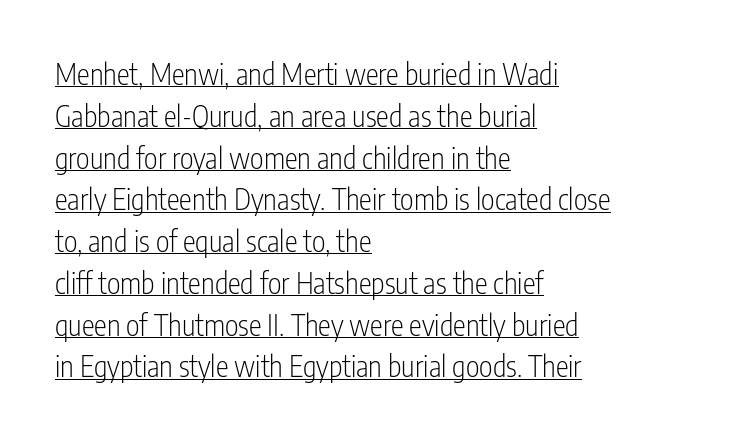
Q: Is the text bold? A: No.
Q: Is the text italic (slanted)? A: No, it is upright.
Q: Is the typeface a serif or a sans-serif typeface? A: Sans-serif.
Q: Is the text underlined? A: Yes.
Q: How is the paragraph aligned? A: Left-aligned.
Q: Is the spacing between letters normal or unusually wide? A: Normal.
Q: Is the spacing between lines tight, normal or loose? A: Normal.
Q: Width (condensed, normal, or wide)? A: Condensed.
Q: Stroke contrast? A: Low.
Q: x-height? A: Medium.
Q: Monospaced? A: No.
